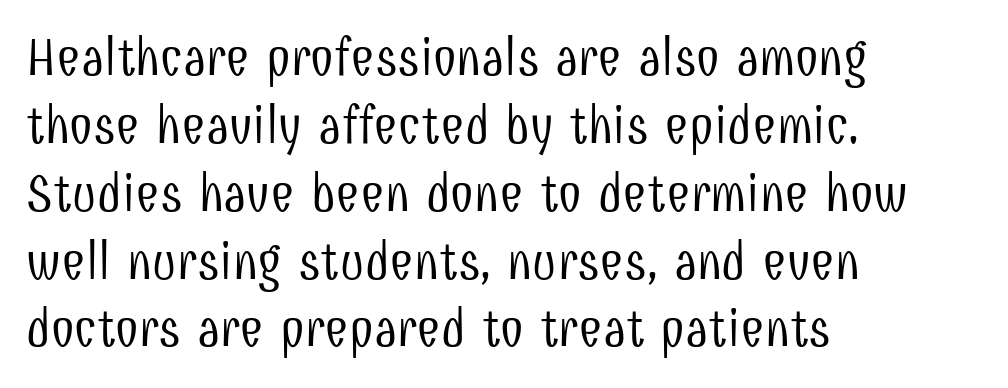
{"serif": "no", "italic": "no", "bold": "no", "weight": "light", "width": "condensed", "stroke_contrast": "low", "x_height": "medium", "monospaced": "no", "underline": "no", "align": "left", "line_spacing": "normal", "line_spacing_ratio": 1.28, "letter_spacing": "normal", "letter_spacing_em": 0.0, "glyph_px": 53}
